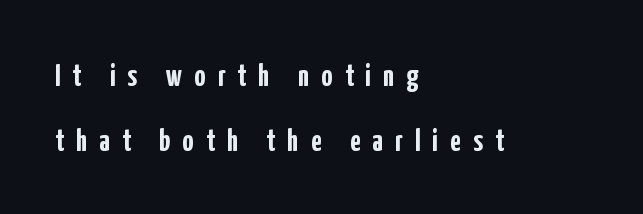
The face used here is rendered with a markedly widened letterfit. Does the copy run flush right? No — it runs flush left. You could not count columns in this text — the font is proportionally spaced. The specimen omits any rule beneath the text block's lines. Heavy, bold letterforms.
